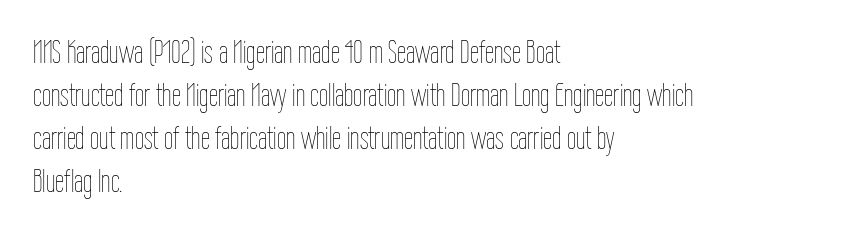
{"italic": "no", "bold": "no", "weight": "thin", "width": "condensed", "stroke_contrast": "low", "x_height": "medium", "monospaced": "no", "underline": "no", "align": "left", "line_spacing": "normal", "line_spacing_ratio": 1.3, "letter_spacing": "normal", "letter_spacing_em": 0.0, "glyph_px": 33}
